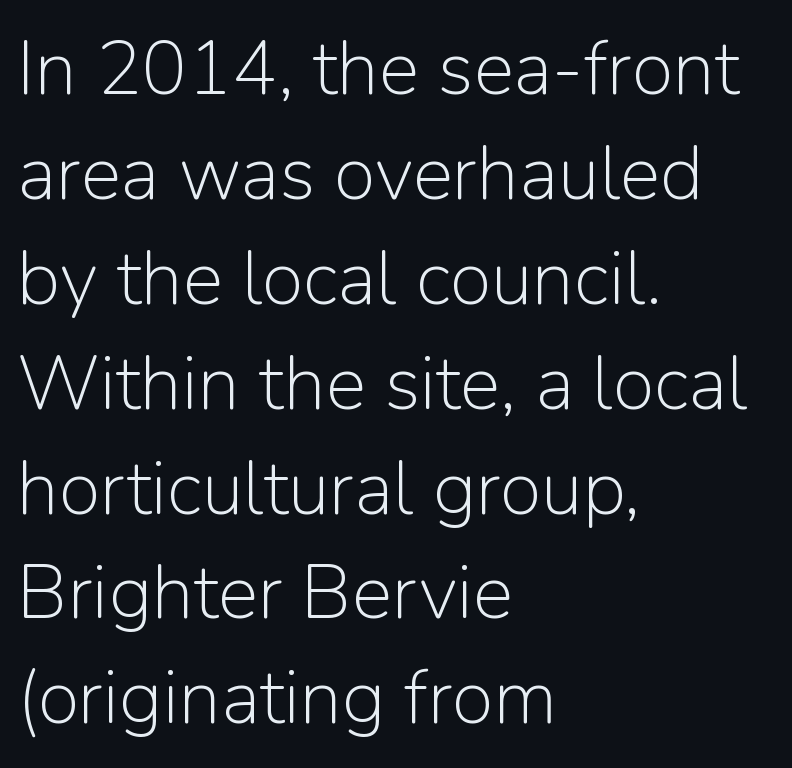
The image shows 76 px light sans-serif type, upright; set left-aligned, normal line spacing (1.38x), normal letter spacing, not underlined; low stroke contrast and a medium x-height.
